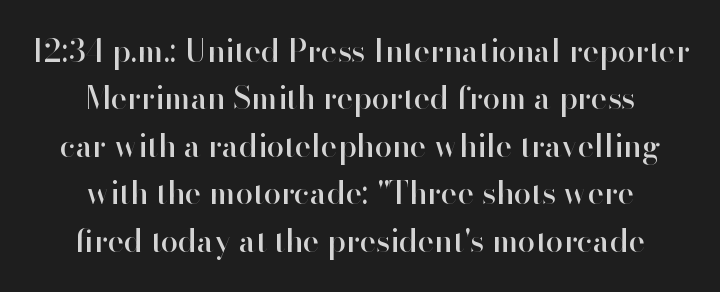
The image shows 31 px sans-serif type, upright; set centered, normal line spacing (1.53x), normal letter spacing, not underlined; high stroke contrast and a small x-height.
